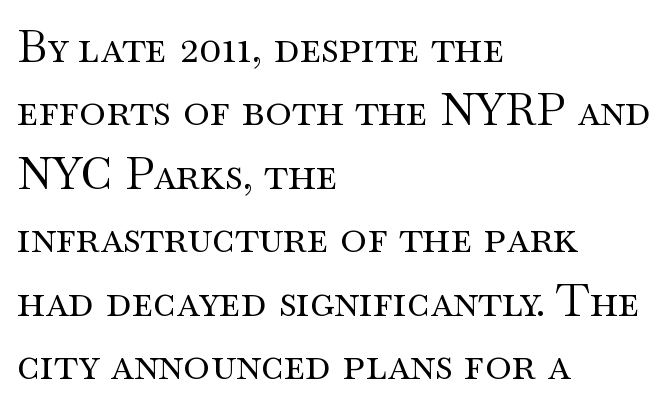
Q: Is the text bold? A: No.
Q: Is the text italic (slanted)? A: No, it is upright.
Q: Is the typeface a serif or a sans-serif typeface? A: Serif.
Q: Is the text underlined? A: No.
Q: How is the paragraph aligned? A: Left-aligned.
Q: Is the spacing between letters normal or unusually wide? A: Normal.
Q: Is the spacing between lines tight, normal or loose? A: Normal.
Q: Width (condensed, normal, or wide)? A: Wide.
Q: Stroke contrast? A: Medium.
Q: x-height? A: Small.
Q: Monospaced? A: No.
